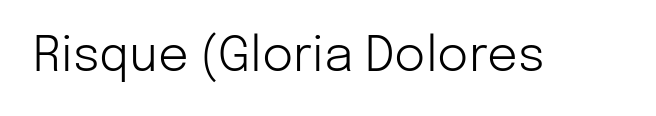
The image shows 48 px light sans-serif type, upright; set normal letter spacing, not underlined; low stroke contrast and a medium x-height.
